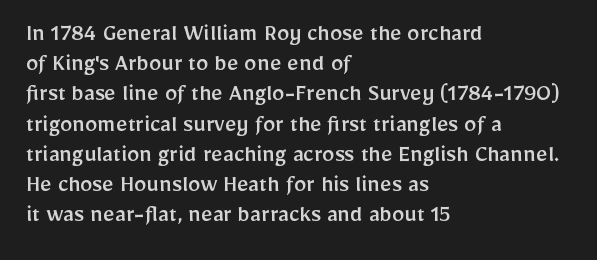
The image shows 25 px text type, upright; set left-aligned, line spacing 1.21x, normal letter spacing, not underlined.
